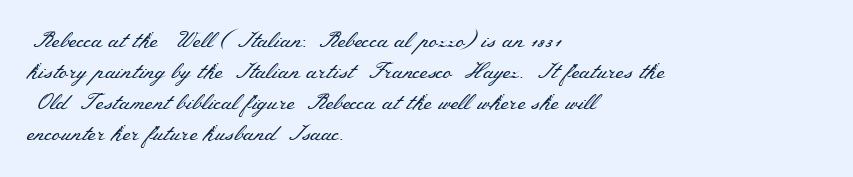
Q: Is the text bold? A: No.
Q: Is the text italic (slanted)? A: Yes.
Q: Is the text underlined? A: No.
Q: How is the paragraph aligned? A: Left-aligned.
Q: Is the spacing between letters normal or unusually wide? A: Normal.
Q: Is the spacing between lines tight, normal or loose? A: Normal.
